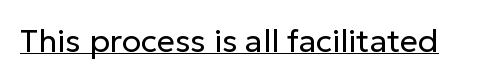
The image shows 32 px regular-weight sans-serif type, upright; set normal letter spacing, underlined; low stroke contrast and a medium x-height.
